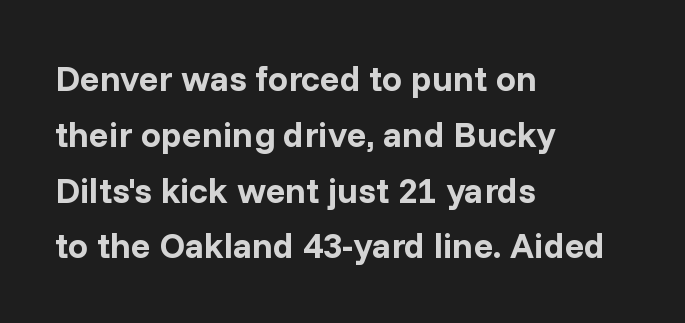
{"serif": "no", "italic": "no", "bold": "yes", "weight": "bold", "width": "normal", "stroke_contrast": "low", "x_height": "medium", "monospaced": "no", "underline": "no", "align": "left", "line_spacing": "normal", "line_spacing_ratio": 1.55, "letter_spacing": "normal", "letter_spacing_em": 0.0, "glyph_px": 36}
